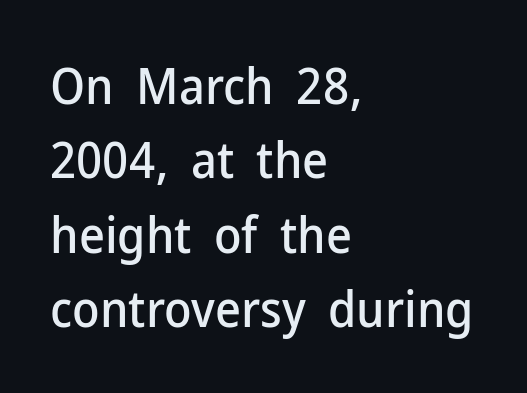
{"serif": "no", "italic": "no", "width": "normal", "stroke_contrast": "low", "x_height": "medium", "monospaced": "no", "underline": "no", "align": "left", "line_spacing": "normal", "line_spacing_ratio": 1.49, "letter_spacing": "normal", "letter_spacing_em": 0.0, "glyph_px": 50}
